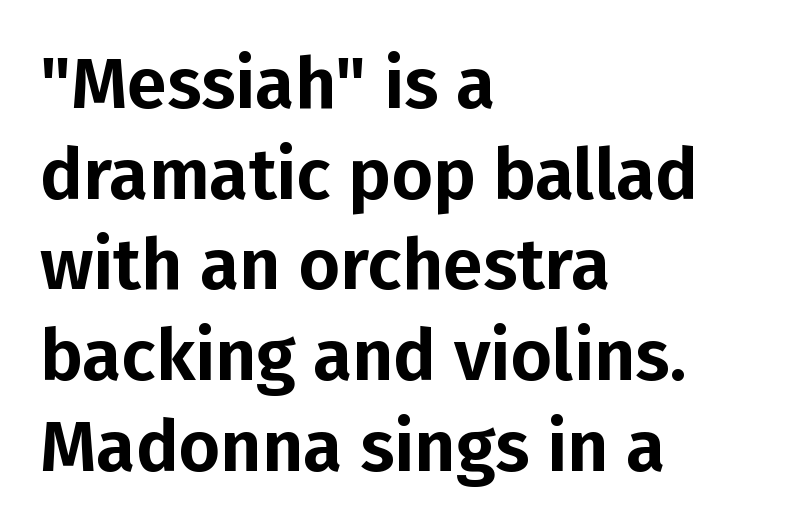
Observe the absence of serifs on each vertical stroke in this sample. Which margin do the lines hug? The left one — the right edge is uneven. Here the designer chose a conventional face with non-uniform glyph widths. Underline: absent. The passage shown stacks its lines at a standard gap.
